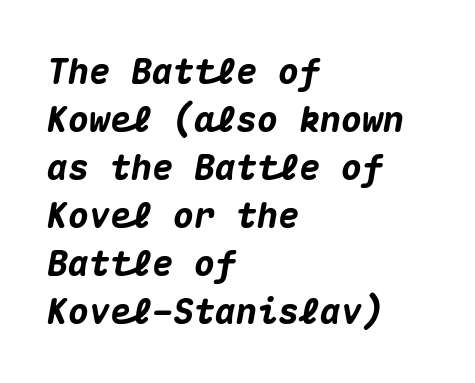
Q: Is the text bold? A: Yes.
Q: Is the text italic (slanted)? A: Yes, it leans right by about 10 degrees.
Q: Is the text underlined? A: No.
Q: How is the paragraph aligned? A: Left-aligned.
Q: Is the spacing between letters normal or unusually wide? A: Normal.
Q: Is the spacing between lines tight, normal or loose? A: Normal.
Q: Width (condensed, normal, or wide)? A: Normal.
Q: Stroke contrast? A: Medium.
Q: x-height? A: Medium.
Q: Monospaced? A: Yes.
